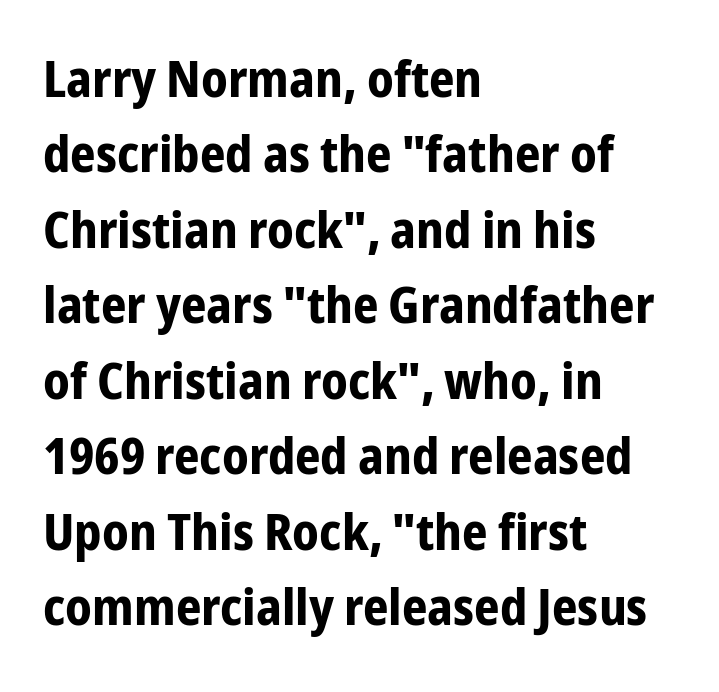
The face used here is proportionally spaced, like ordinary book or web type. If you measured baseline to baseline, you'd find a middling distance. The gaps between neighbouring characters are ordinary and unremarkable. Notice how the passage keeps a crisp vertical edge on the left only.
